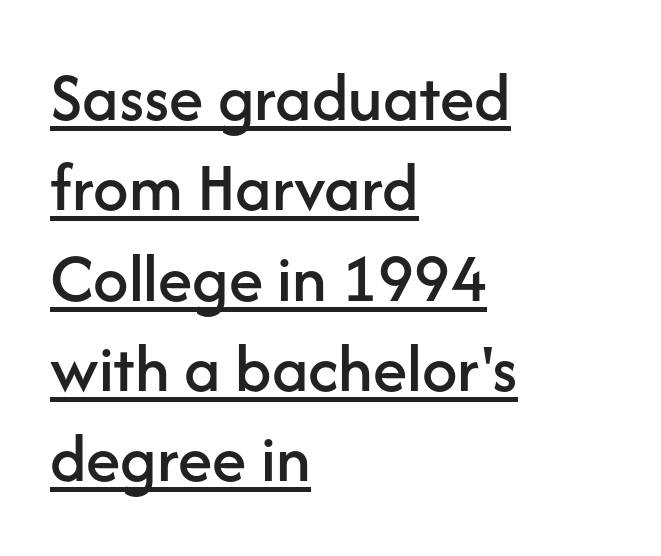
The face used here is proportionally spaced, like ordinary book or web type. Baseline-to-baseline distance is the conventional proportion of letter height. The setting favours the left margin, as ordinary paragraphs usually do. The lettering holds an erect, upright posture throughout. Serif or sans? Sans — the stroke terminals are bare. A baseline rule has been typeset under these characters.
